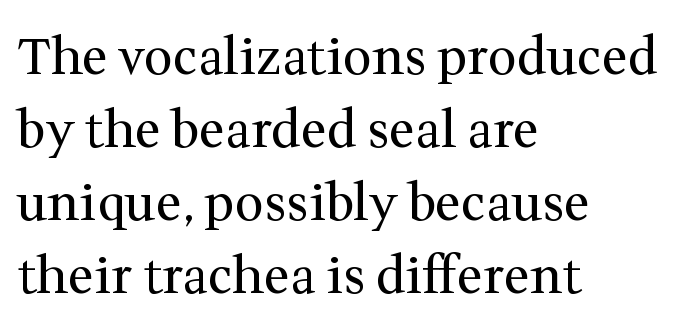
A roman cut, with each character standing at attention. A typesetter would label this face a serif. You could not count columns in this text — the font is proportionally spaced. The typesetting does not lean heavy: it is not bold. Successive baselines arrive at the customary interval. There is no visible air inserted between adjacent glyphs.
